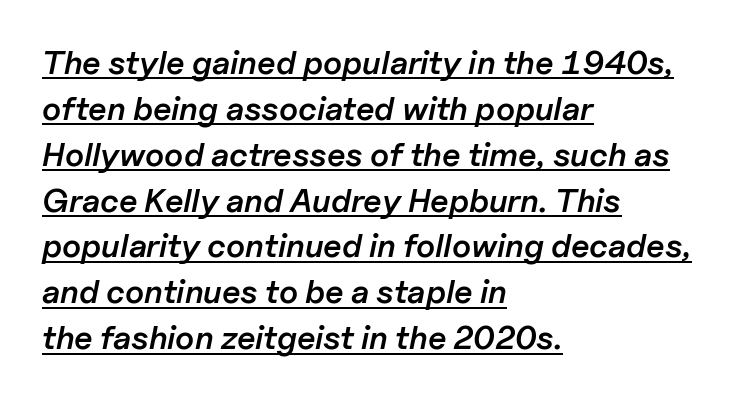
Here the designer chose a conventional face with non-uniform glyph widths. Successive baselines arrive at the customary interval. The glyphs are accompanied by a horizontal stroke just below them. Line starts are locked; line ends wander. The typesetting leans somewhat heavy: a semibold.
